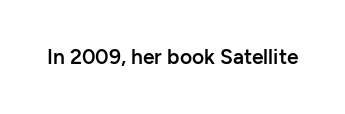
{"italic": "no", "bold": "semi", "underline": "no", "letter_spacing": "normal", "letter_spacing_em": 0.0, "glyph_px": 21}
